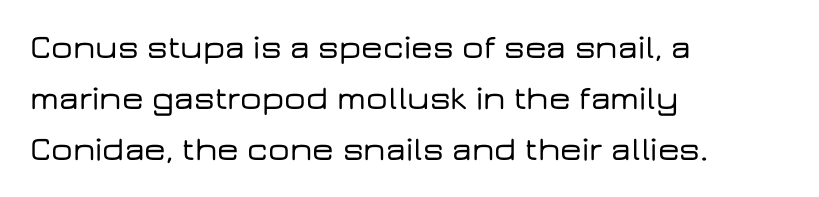
{"serif": "no", "italic": "no", "width": "wide", "stroke_contrast": "low", "x_height": "medium", "monospaced": "no", "underline": "no", "align": "left", "line_spacing": "normal", "line_spacing_ratio": 1.5, "letter_spacing": "normal", "letter_spacing_em": 0.0, "glyph_px": 34}
